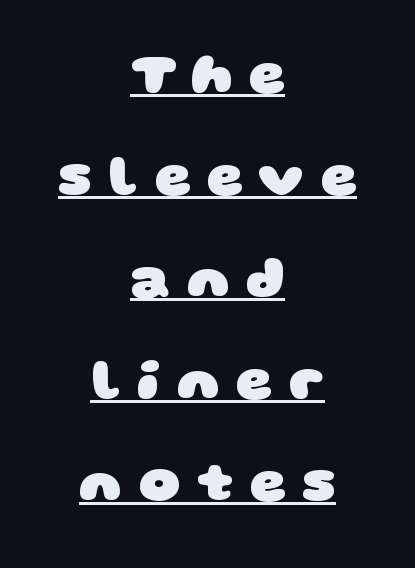
The image shows 57 px heavy, wide sans-serif type; set centered, line spacing 1.79x, unusually wide letter spacing (+0.28 em), underlined; low stroke contrast and a large x-height.
